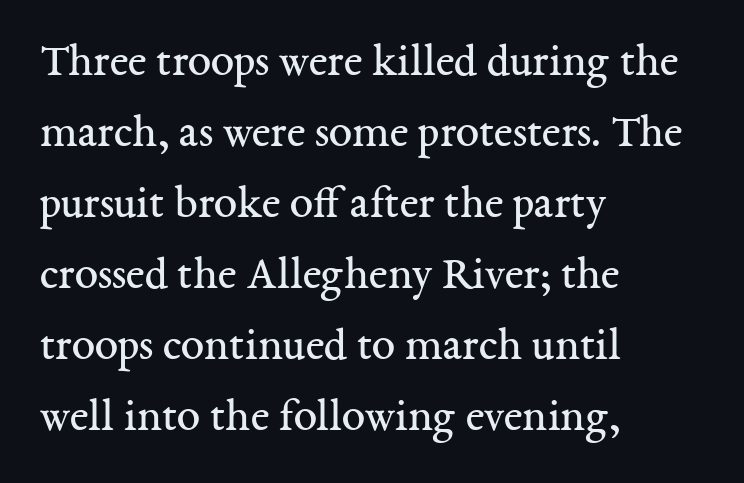
{"serif": "yes", "italic": "no", "bold": "no", "weight": "regular", "width": "normal", "stroke_contrast": "medium", "x_height": "medium", "monospaced": "no", "underline": "no", "align": "left", "line_spacing": "normal", "line_spacing_ratio": 1.51, "letter_spacing": "normal", "letter_spacing_em": 0.0, "glyph_px": 47}
